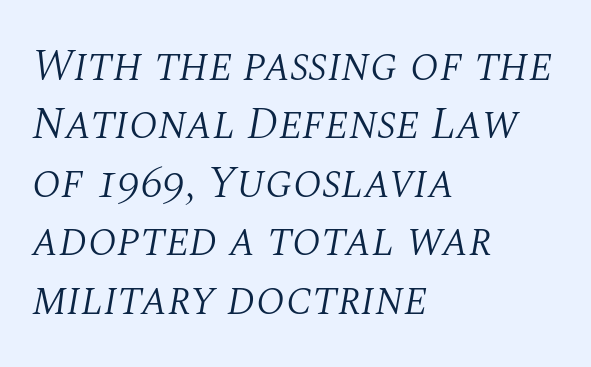
Q: Is the text bold? A: No.
Q: Is the text italic (slanted)? A: Yes, it leans right by about 10 degrees.
Q: Is the typeface a serif or a sans-serif typeface? A: Serif.
Q: Is the text underlined? A: No.
Q: How is the paragraph aligned? A: Left-aligned.
Q: Is the spacing between letters normal or unusually wide? A: Normal.
Q: Is the spacing between lines tight, normal or loose? A: Normal.
Q: Width (condensed, normal, or wide)? A: Normal.
Q: Stroke contrast? A: Medium.
Q: x-height? A: Large.
Q: Monospaced? A: No.
